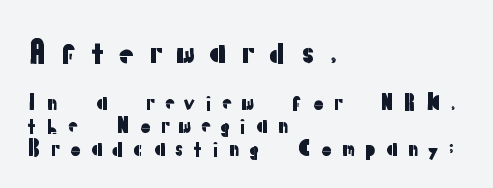
Q: Is the text italic (slanted)? A: No, it is upright.
Q: Is the typeface a serif or a sans-serif typeface? A: Sans-serif.
Q: Is the text underlined? A: No.
Q: How is the paragraph aligned? A: Left-aligned.
Q: Is the spacing between letters normal or unusually wide? A: Unusually wide.
Q: Is the spacing between lines tight, normal or loose? A: Tight.
Q: Which block of text is set in a larger size, the first (top) or the second (bottom)? A: The first (top) one.
Q: Width (condensed, normal, or wide)? A: Normal.
Q: Stroke contrast? A: Low.
Q: x-height? A: Medium.
Q: Monospaced? A: No.
